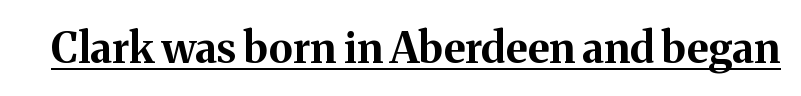
Character widths vary here, with narrow letters taking less room than wide ones. Every stem runs plumb, perpendicular to the baseline. Students, this is bold: see how much ink each stroke carries. The type family on display is of the serif kind. The tracking reads as untouched default to a designer's eye.
